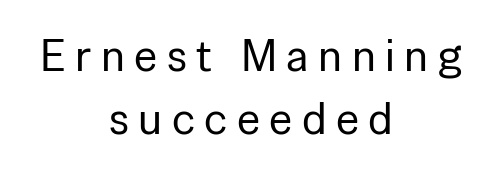
The image shows 45 px regular-weight sans-serif type, upright; set centered, normal line spacing (1.39x), unusually wide letter spacing (+0.21 em), not underlined; low stroke contrast and a medium x-height.
